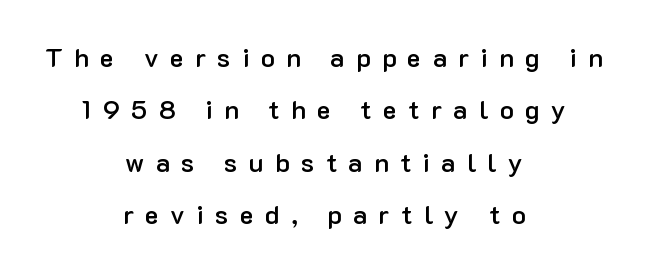
The image shows 26 px text type, upright; set centered, loose line spacing (2.01x), unusually wide letter spacing (+0.44 em), not underlined.
